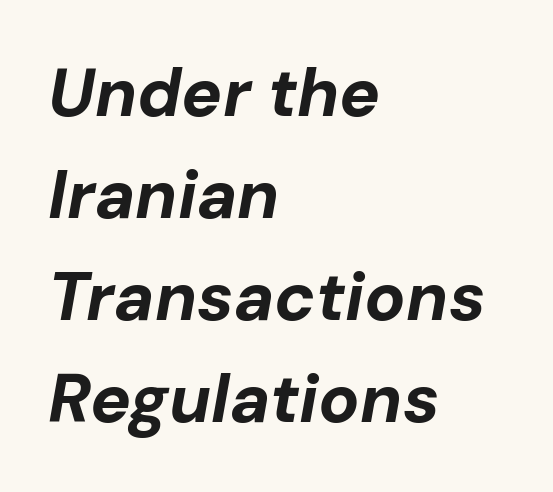
The image shows 68 px bold type, italic (leaning right); set left-aligned, normal line spacing (1.5x), normal letter spacing, not underlined; low stroke contrast and a medium x-height.
